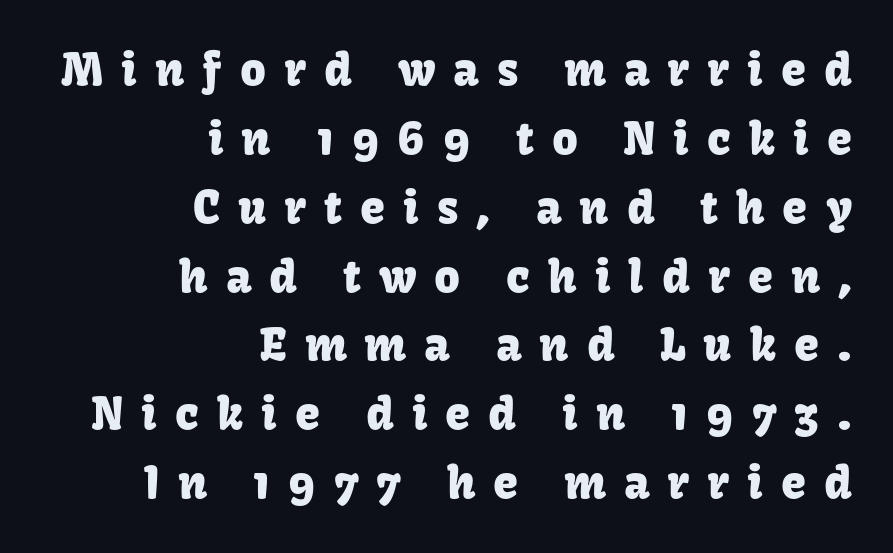
The image shows 45 px sans-serif type, upright; set right-aligned, normal line spacing (1.53x), unusually wide letter spacing (+0.4 em), not underlined; low stroke contrast and a medium x-height.
